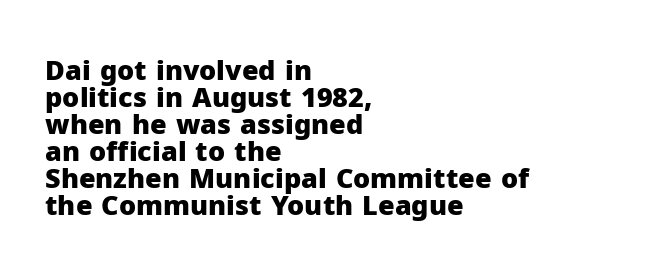
This rendering leaves character spacing at its baseline value. Where is the straight margin? On the left. Posture: vertical. The strokes are fattened all the way to bold.
